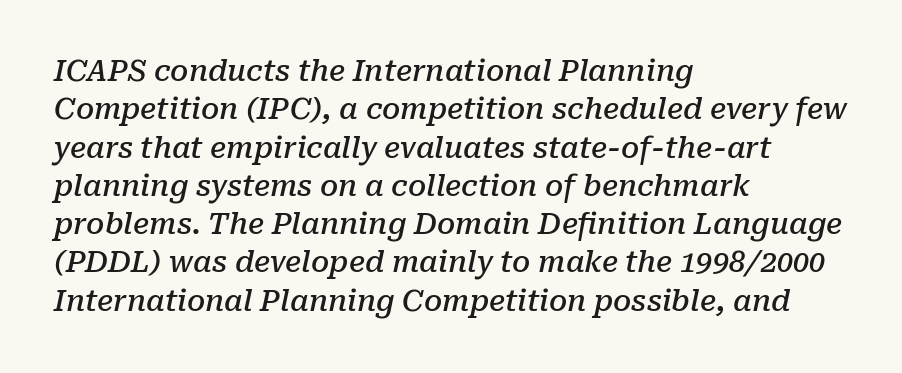
The image shows 29 px semibold serif type, italic (leaning right); set left-aligned, normal line spacing (1.32x), normal letter spacing, not underlined; low stroke contrast and a medium x-height.
